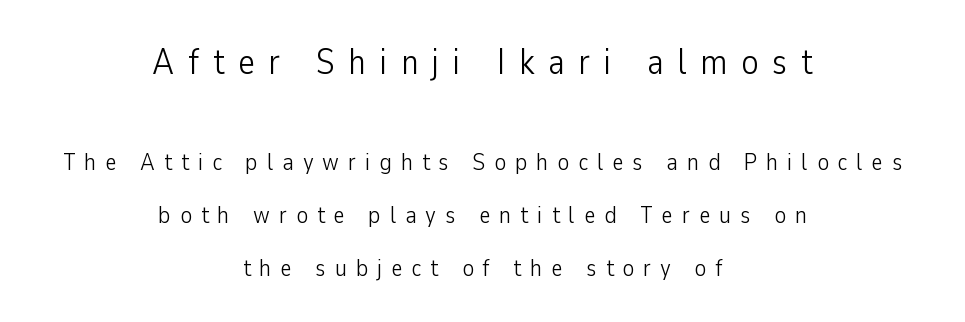
{"serif": "no", "italic": "no", "bold": "no", "weight": "light", "width": "condensed", "stroke_contrast": "low", "x_height": "medium", "monospaced": "no", "underline": "no", "align": "center", "line_spacing": "loose", "line_spacing_ratio": 2.2, "letter_spacing": "wide", "letter_spacing_em": 0.38, "larger_block": "first", "size_ratio": 1.5, "glyph_px": 36}
